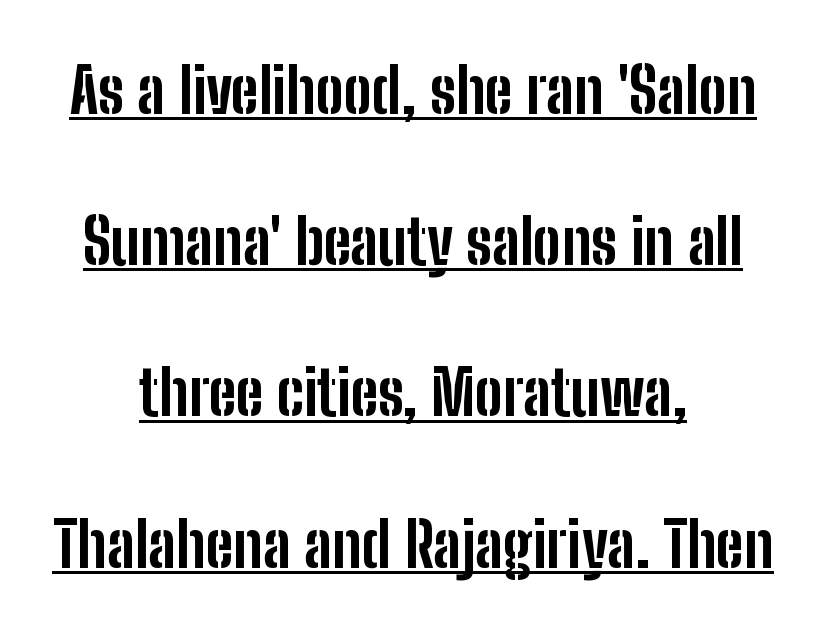
The rendering uses a large line-height, opening up the rows. Where is the straight margin? There isn't one; the lines are centered. Emphasis by weight is at full strength: bold. The rendering keeps characters at their native spacing. Looks like someone drew a line under every word here. If you drew a line through each stem, it would be perfectly vertical.
